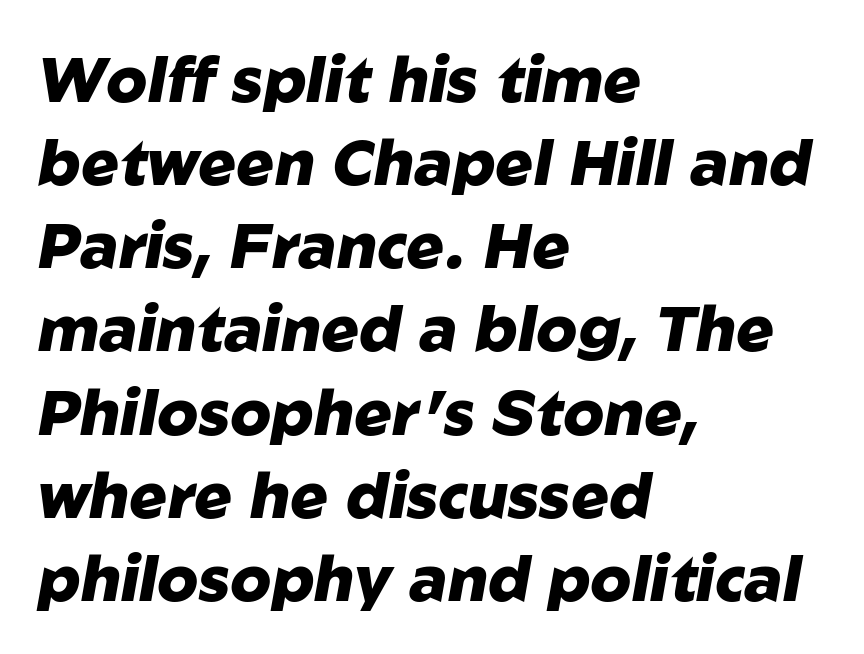
Q: Is the text bold? A: Yes.
Q: Is the text italic (slanted)? A: Yes, it leans right by about 10 degrees.
Q: Is the text underlined? A: No.
Q: How is the paragraph aligned? A: Left-aligned.
Q: Is the spacing between letters normal or unusually wide? A: Normal.
Q: Is the spacing between lines tight, normal or loose? A: Normal.
Q: Width (condensed, normal, or wide)? A: Normal.
Q: Stroke contrast? A: Low.
Q: x-height? A: Medium.
Q: Monospaced? A: No.
